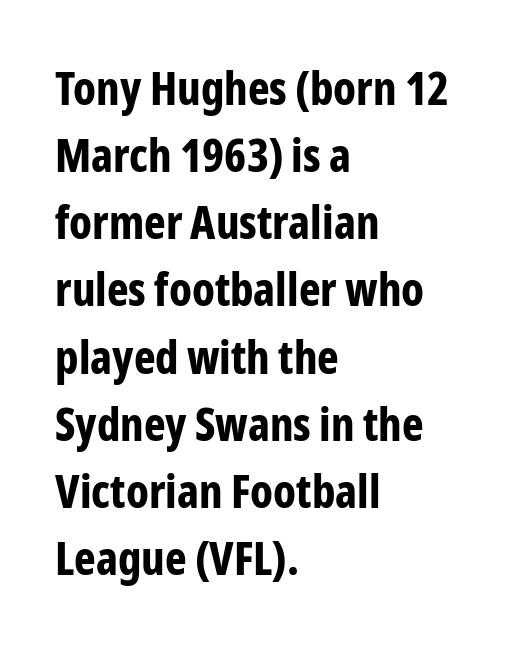
The image shows 46 px bold, condensed sans-serif type, upright; set left-aligned, normal line spacing (1.46x), normal letter spacing, not underlined; low stroke contrast and a medium x-height.
